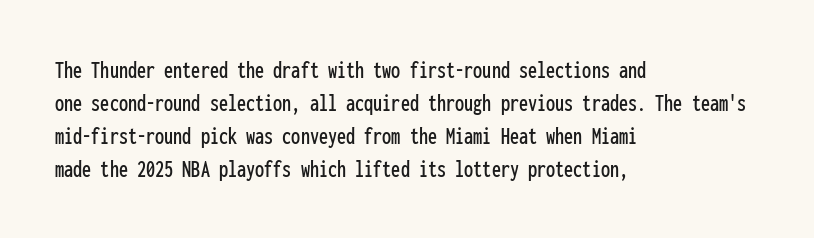
{"italic": "no", "underline": "no", "align": "left", "line_spacing": "normal", "line_spacing_ratio": 1.27, "letter_spacing": "normal", "letter_spacing_em": 0.0, "glyph_px": 26}
